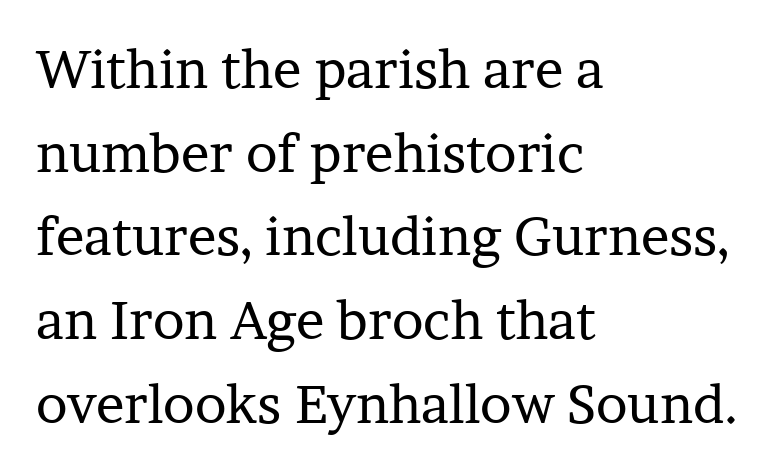
{"serif": "yes", "italic": "no", "bold": "no", "weight": "regular", "width": "normal", "stroke_contrast": "low", "x_height": "medium", "monospaced": "no", "underline": "no", "align": "left", "line_spacing": "normal", "line_spacing_ratio": 1.58, "letter_spacing": "normal", "letter_spacing_em": 0.0, "glyph_px": 53}
